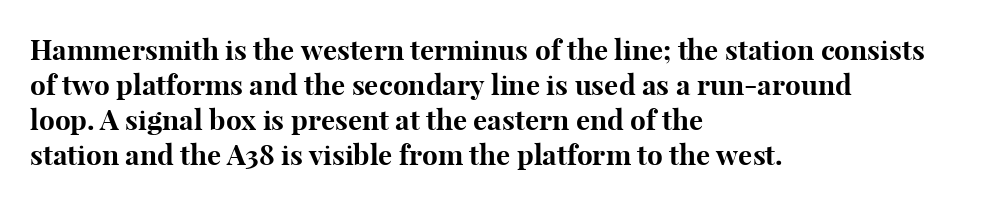
The image shows 28 px bold serif type, upright; set left-aligned, normal line spacing (1.25x), normal letter spacing, not underlined; high stroke contrast and a medium x-height.
